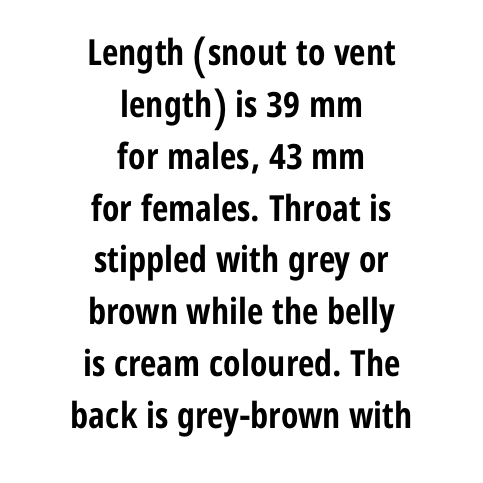
{"serif": "no", "italic": "no", "bold": "yes", "weight": "bold", "width": "condensed", "stroke_contrast": "low", "x_height": "medium", "monospaced": "no", "underline": "no", "align": "center", "line_spacing": "normal", "line_spacing_ratio": 1.44, "letter_spacing": "normal", "letter_spacing_em": 0.0, "glyph_px": 36}
